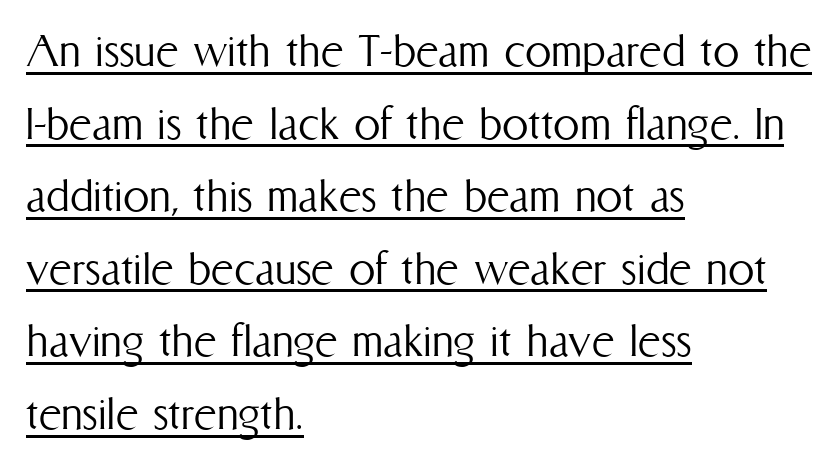
Quick note: interline space is typical. Tall strokes in this sample are plumb rather than angled. No heavy texture on the line: the type isn't bold. Students, note that the glyphs here touch the page at normal intervals. A classic flush-left, rag-right setting is used for this passage. Note the varied advance widths — an 'i' is clearly narrower than an 'm'.
